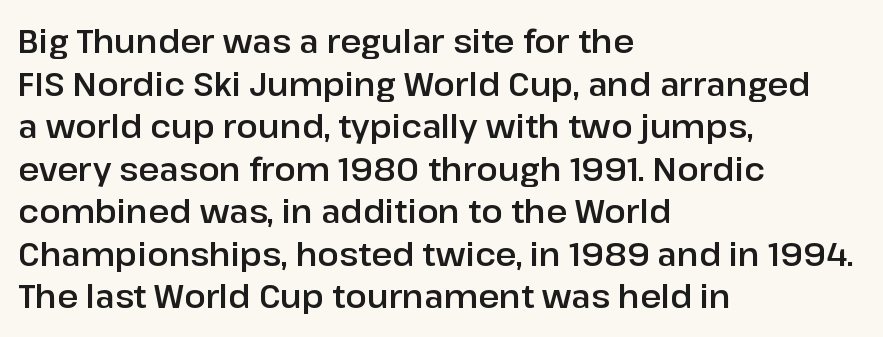
Every character sits straight up, as roman type does. Think of a printed novel: that variable character pitch is what you see here. Decoration check: the copy has no underline. Is there much room between lines? A standard amount, neither cramped nor airy. The characters display no serif detailing; their extremities are plain. Observe the ordinary spacing: letters are neighbours, not strangers.
